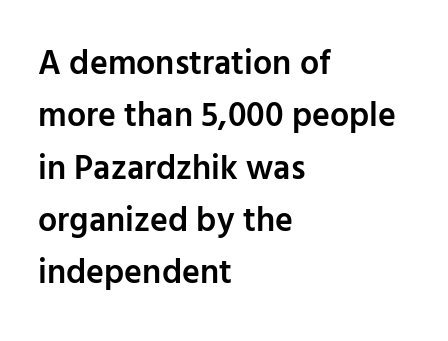
Q: Is the text bold? A: Semi-bold.
Q: Is the text italic (slanted)? A: No, it is upright.
Q: Is the typeface a serif or a sans-serif typeface? A: Sans-serif.
Q: Is the text underlined? A: No.
Q: How is the paragraph aligned? A: Left-aligned.
Q: Is the spacing between letters normal or unusually wide? A: Normal.
Q: Is the spacing between lines tight, normal or loose? A: Normal.
Q: Width (condensed, normal, or wide)? A: Normal.
Q: Stroke contrast? A: Low.
Q: x-height? A: Medium.
Q: Monospaced? A: No.
